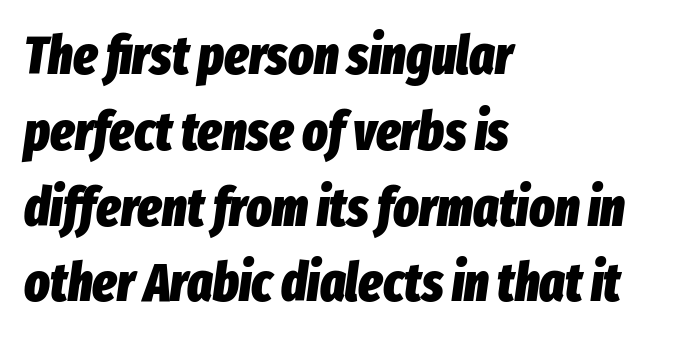
In terms of leading, this rendering sits right in the middle. The baseline area is clear. A classic flush-left, rag-right setting is used for this passage. Characters are canted at an angle relative to the baseline's perpendicular. Varying glyph widths throughout — classic text-font behaviour. There is no visible air inserted between adjacent glyphs.
